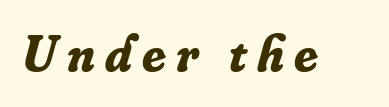
The image shows 52 px bold serif type, italic (leaning right); set unusually wide letter spacing (+0.2 em), not underlined; low stroke contrast and a small x-height.
